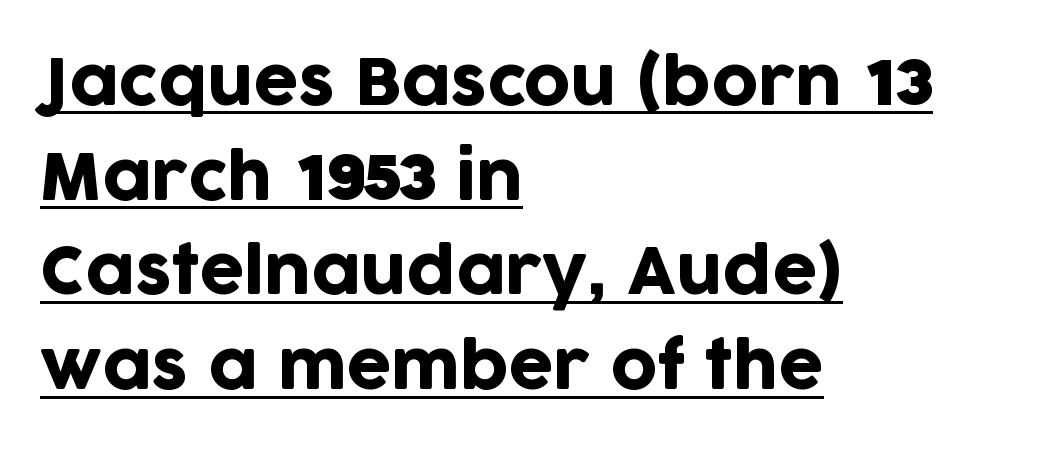
Q: Is the text italic (slanted)? A: No, it is upright.
Q: Is the typeface a serif or a sans-serif typeface? A: Sans-serif.
Q: Is the text underlined? A: Yes.
Q: How is the paragraph aligned? A: Left-aligned.
Q: Is the spacing between letters normal or unusually wide? A: Normal.
Q: Is the spacing between lines tight, normal or loose? A: Normal.
Q: Width (condensed, normal, or wide)? A: Normal.
Q: Stroke contrast? A: Low.
Q: x-height? A: Large.
Q: Monospaced? A: No.
